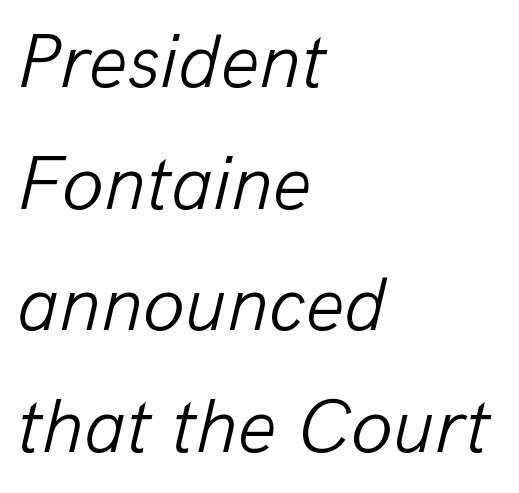
Q: Is the text bold? A: No.
Q: Is the text italic (slanted)? A: Yes, it leans right by about 13 degrees.
Q: Is the text underlined? A: No.
Q: How is the paragraph aligned? A: Left-aligned.
Q: Is the spacing between letters normal or unusually wide? A: Normal.
Q: Is the spacing between lines tight, normal or loose? A: Normal.
Q: Width (condensed, normal, or wide)? A: Normal.
Q: Stroke contrast? A: Low.
Q: x-height? A: Medium.
Q: Monospaced? A: No.
